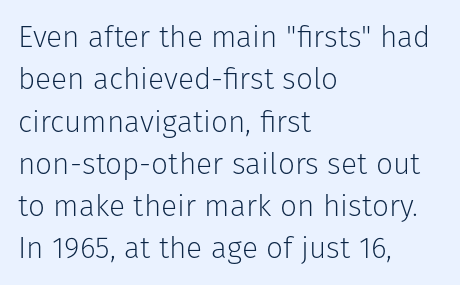
Q: Is the text bold? A: No.
Q: Is the text italic (slanted)? A: No, it is upright.
Q: Is the typeface a serif or a sans-serif typeface? A: Sans-serif.
Q: Is the text underlined? A: No.
Q: How is the paragraph aligned? A: Left-aligned.
Q: Is the spacing between letters normal or unusually wide? A: Normal.
Q: Is the spacing between lines tight, normal or loose? A: Normal.
Q: Width (condensed, normal, or wide)? A: Normal.
Q: Stroke contrast? A: Low.
Q: x-height? A: Medium.
Q: Monospaced? A: No.
